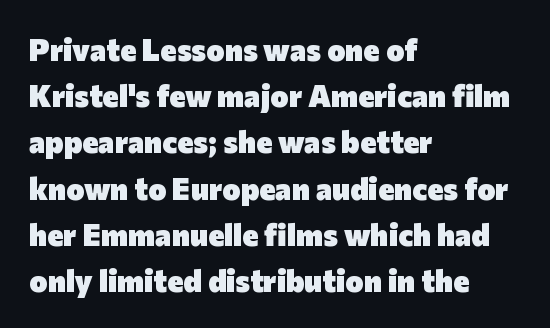
{"serif": "no", "italic": "no", "bold": "yes", "weight": "heavy", "width": "normal", "stroke_contrast": "low", "x_height": "medium", "monospaced": "no", "underline": "no", "align": "left", "line_spacing": "normal", "line_spacing_ratio": 1.49, "letter_spacing": "normal", "letter_spacing_em": 0.0, "glyph_px": 31}
